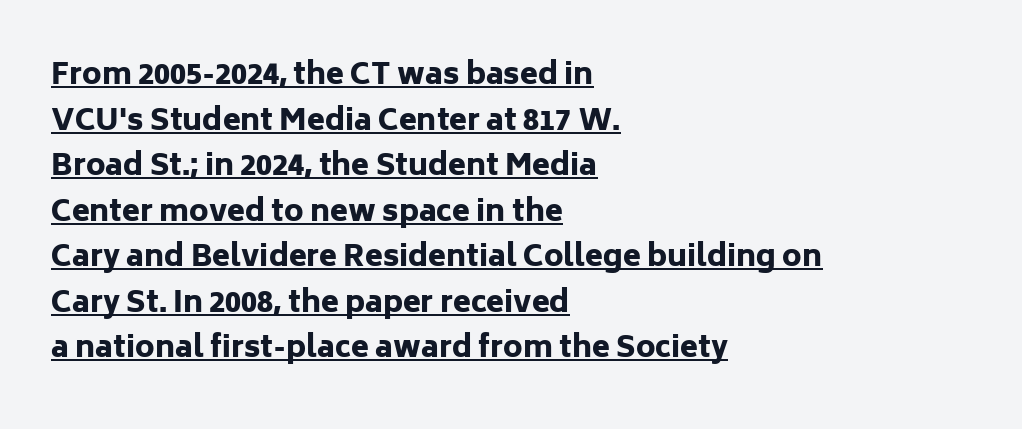
Q: Is the text bold? A: Yes.
Q: Is the text italic (slanted)? A: No, it is upright.
Q: Is the typeface a serif or a sans-serif typeface? A: Sans-serif.
Q: Is the text underlined? A: Yes.
Q: How is the paragraph aligned? A: Left-aligned.
Q: Is the spacing between letters normal or unusually wide? A: Normal.
Q: Is the spacing between lines tight, normal or loose? A: Normal.
Q: Width (condensed, normal, or wide)? A: Normal.
Q: Stroke contrast? A: Low.
Q: x-height? A: Medium.
Q: Monospaced? A: No.
